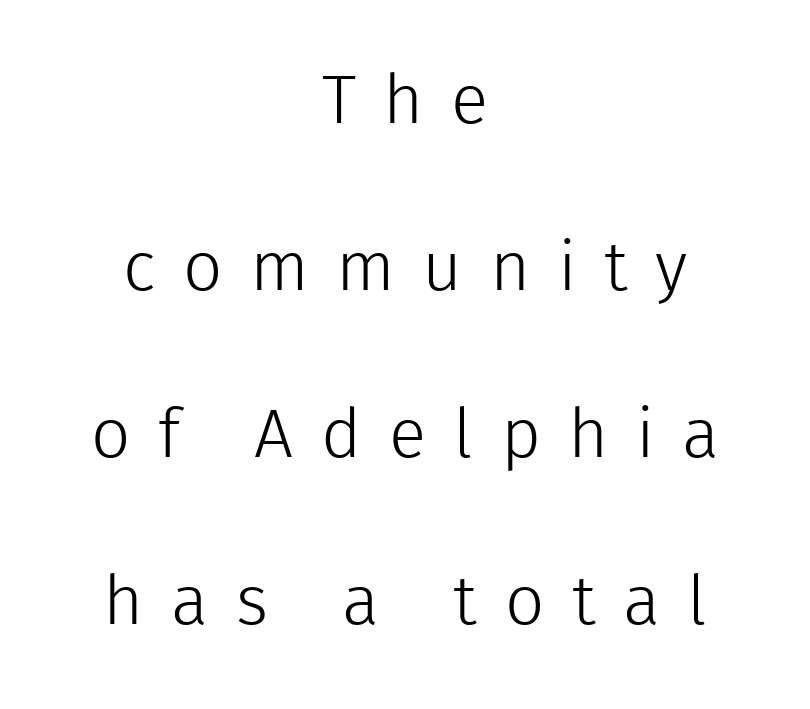
{"serif": "no", "italic": "no", "bold": "no", "weight": "light", "width": "normal", "x_height": "medium", "monospaced": "no", "underline": "no", "align": "center", "line_spacing": "loose", "line_spacing_ratio": 2.42, "letter_spacing": "wide", "letter_spacing_em": 0.4, "glyph_px": 69}
